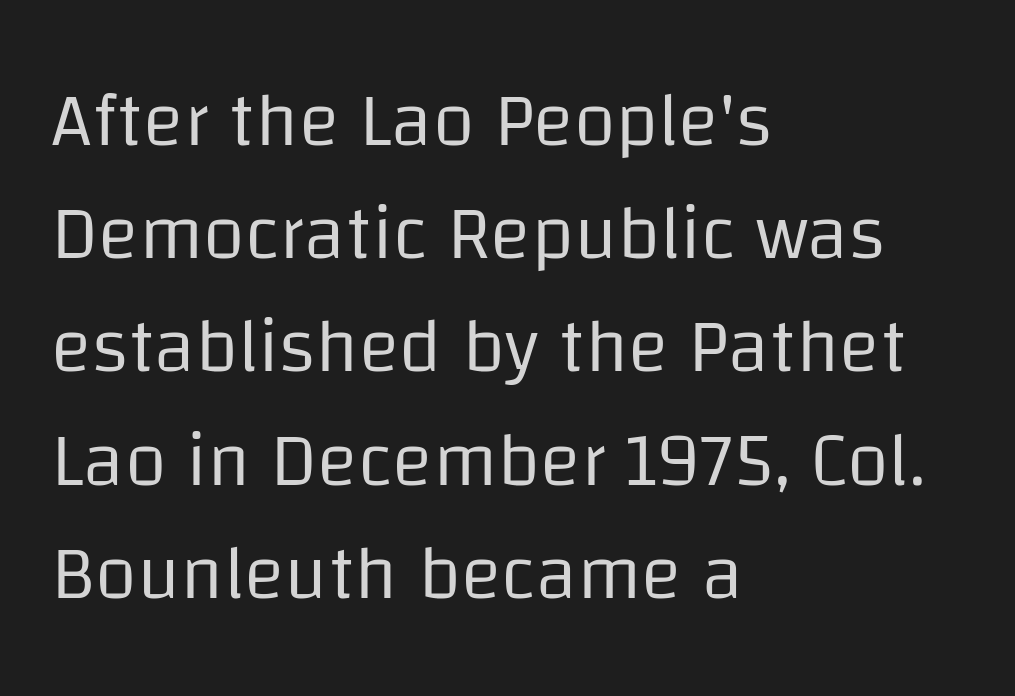
The type sits square on the baseline with zero lean. The type family on display is of the sans-serif kind. Horizontal alignment here is leftward, the default for most running prose. Between one letter and the next there's only the usual sliver of space.
